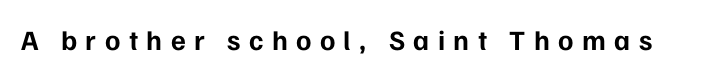
{"serif": "no", "italic": "no", "bold": "yes", "weight": "bold", "width": "normal", "stroke_contrast": "low", "x_height": "medium", "monospaced": "no", "underline": "no", "letter_spacing": "wide", "letter_spacing_em": 0.3, "glyph_px": 28}
